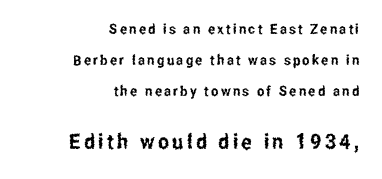
Q: Is the text italic (slanted)? A: No, it is upright.
Q: Is the text underlined? A: No.
Q: How is the paragraph aligned? A: Right-aligned.
Q: Is the spacing between lines tight, normal or loose? A: Loose.
Q: Which block of text is set in a larger size, the first (top) or the second (bottom)? A: The second (bottom) one.
